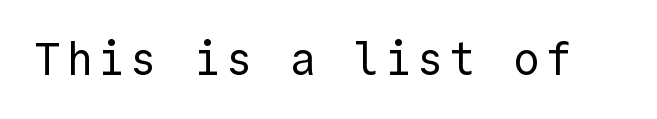
{"serif": "no", "italic": "no", "bold": "no", "weight": "regular", "width": "normal", "x_height": "medium", "monospaced": "yes", "underline": "no", "glyph_px": 45}
